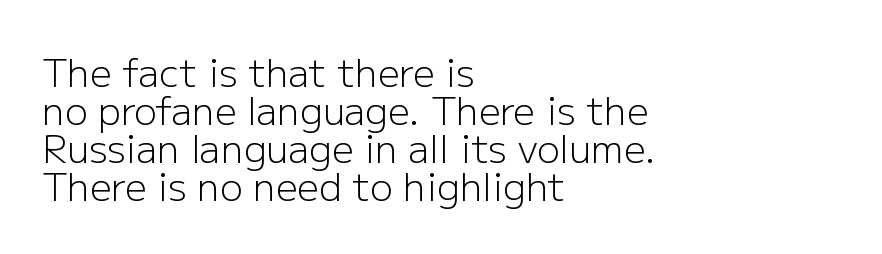
The image shows 38 px light sans-serif type, upright; set left-aligned, tight line spacing (1.0x), normal letter spacing, not underlined; low stroke contrast and a medium x-height.
